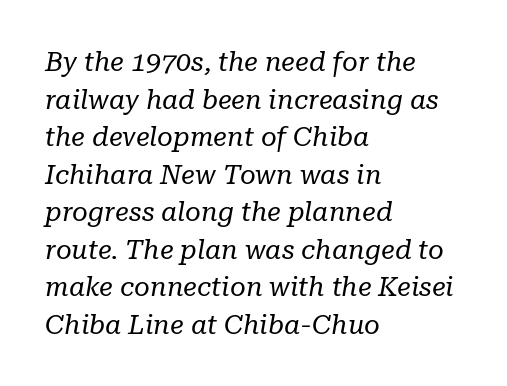
The image shows 27 px text type, italic (leaning right); set left-aligned, normal line spacing (1.39x), normal letter spacing, not underlined.
